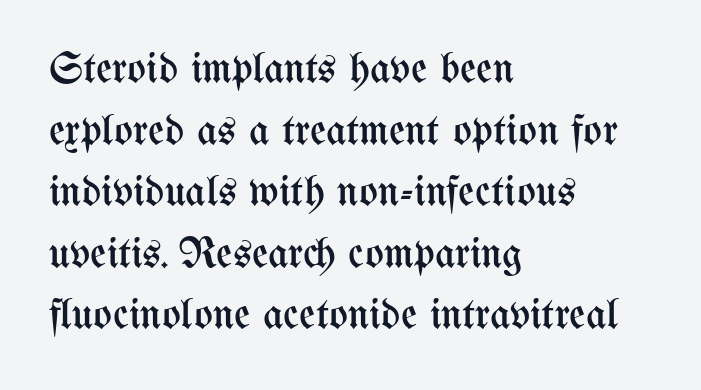
Q: Is the text bold? A: No.
Q: Is the text italic (slanted)? A: No, it is upright.
Q: Is the text underlined? A: No.
Q: How is the paragraph aligned? A: Left-aligned.
Q: Is the spacing between letters normal or unusually wide? A: Normal.
Q: Is the spacing between lines tight, normal or loose? A: Normal.
Q: Width (condensed, normal, or wide)? A: Condensed.
Q: Stroke contrast? A: Medium.
Q: x-height? A: Medium.
Q: Monospaced? A: No.
